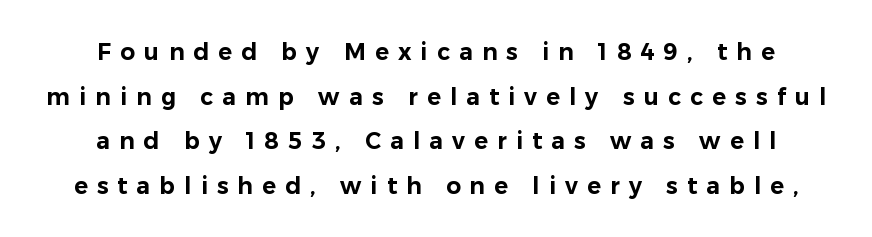
Quick note: not italic, upright. Descender tails drop into unmarked territory. You could only call the tracking loose — the letters float apart. The line-height multiplier appears high, well above default.
